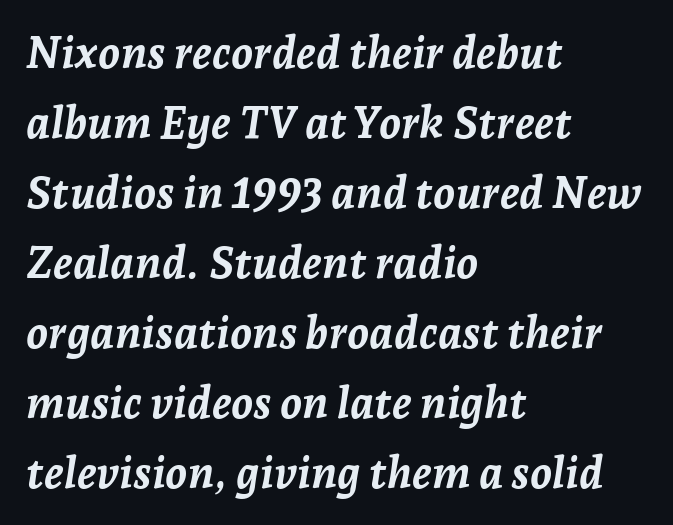
Q: Is the text bold? A: Yes.
Q: Is the text italic (slanted)? A: Yes, it leans right by about 7 degrees.
Q: Is the text underlined? A: No.
Q: How is the paragraph aligned? A: Left-aligned.
Q: Is the spacing between letters normal or unusually wide? A: Normal.
Q: Is the spacing between lines tight, normal or loose? A: Normal.
Q: Width (condensed, normal, or wide)? A: Normal.
Q: Stroke contrast? A: Low.
Q: x-height? A: Medium.
Q: Monospaced? A: No.
